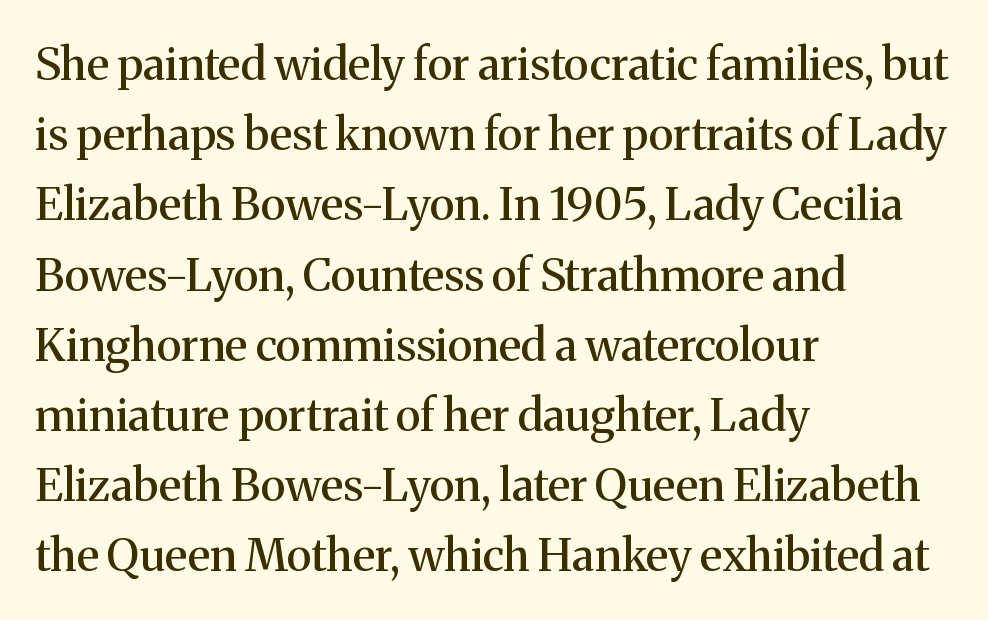
{"serif": "yes", "italic": "no", "width": "normal", "stroke_contrast": "medium", "x_height": "medium", "monospaced": "no", "underline": "no", "align": "left", "line_spacing": "normal", "line_spacing_ratio": 1.56, "letter_spacing": "normal", "letter_spacing_em": 0.0, "glyph_px": 45}
